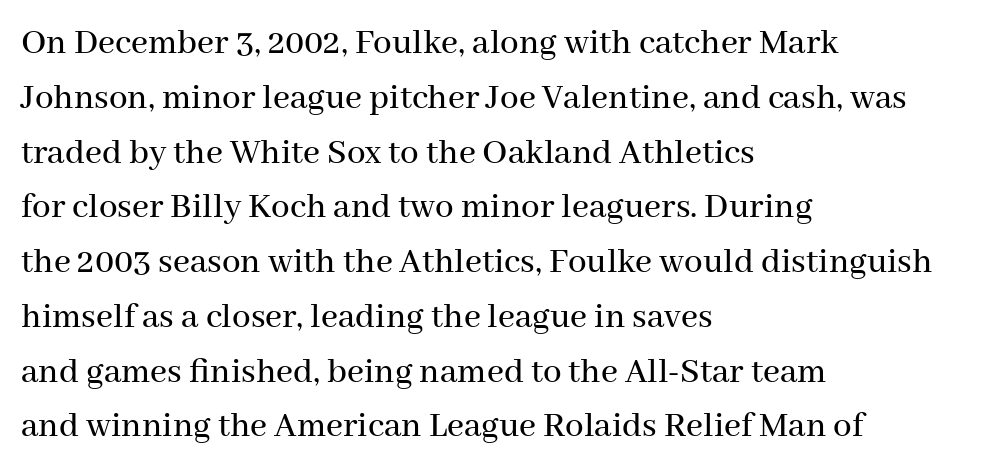
The image shows 37 px serif type, upright; set left-aligned, normal line spacing (1.48x), normal letter spacing, not underlined; medium stroke contrast and a medium x-height.
